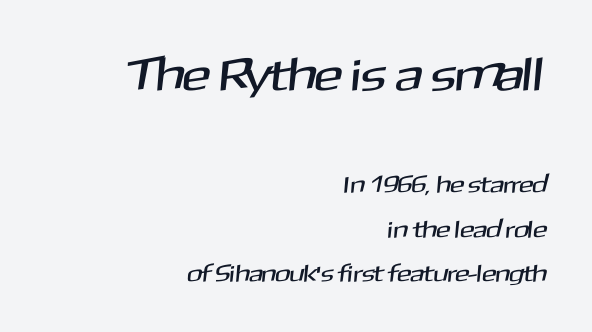
Size contrast runs from large at the top to small at the bottom. A sans-serif font was chosen for this passage. Decoration check: the copy has no underline. Between one letter and the next there's only the usual sliver of space.
